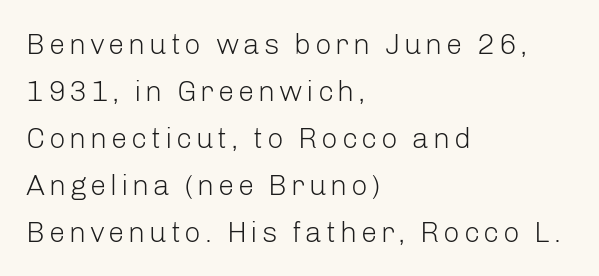
The image shows 29 px light sans-serif type, upright; set left-aligned, normal line spacing (1.62x), not underlined; low stroke contrast and a medium x-height.
